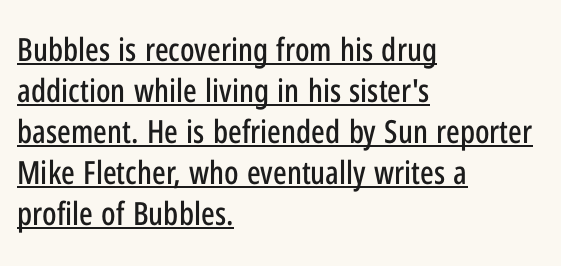
The image shows 32 px condensed sans-serif type, upright; set left-aligned, normal line spacing (1.28x), normal letter spacing, underlined; low stroke contrast and a medium x-height.
